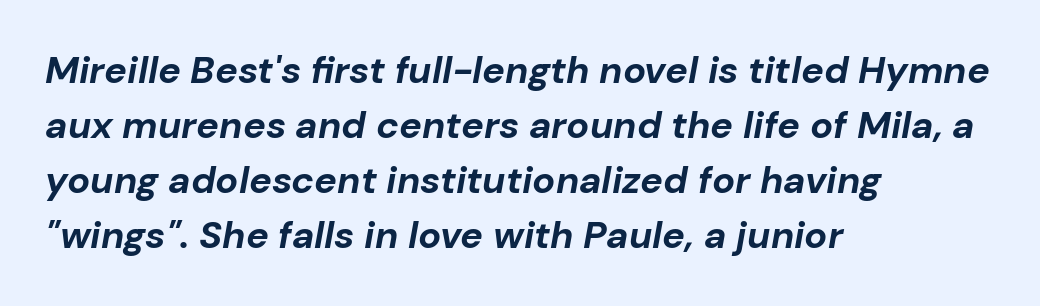
{"italic": "yes", "lean": "right", "slant_degrees": 10, "bold": "yes", "weight": "bold", "width": "normal", "stroke_contrast": "low", "x_height": "medium", "monospaced": "no", "underline": "no", "align": "left", "line_spacing": "normal", "line_spacing_ratio": 1.45, "letter_spacing": "normal", "letter_spacing_em": 0.0, "glyph_px": 38}
